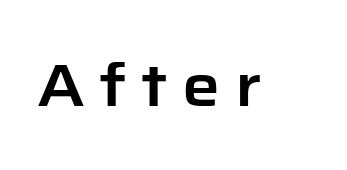
Q: Is the text italic (slanted)? A: No, it is upright.
Q: Is the typeface a serif or a sans-serif typeface? A: Sans-serif.
Q: Is the text underlined? A: No.
Q: Is the spacing between letters normal or unusually wide? A: Unusually wide.
Q: Width (condensed, normal, or wide)? A: Normal.
Q: Stroke contrast? A: Low.
Q: x-height? A: Medium.
Q: Monospaced? A: No.
